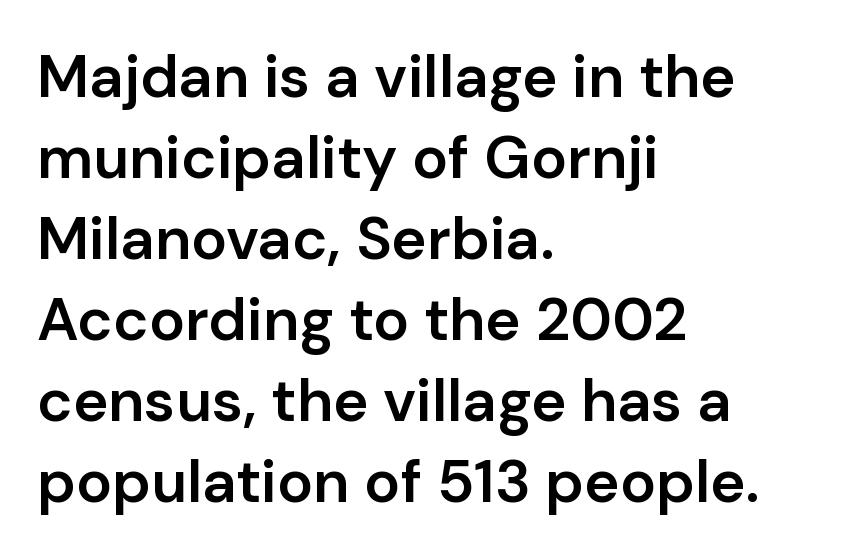
{"serif": "no", "italic": "no", "bold": "semi", "weight": "semibold", "width": "normal", "stroke_contrast": "low", "x_height": "medium", "monospaced": "no", "underline": "no", "align": "left", "line_spacing": "normal", "line_spacing_ratio": 1.35, "letter_spacing": "normal", "letter_spacing_em": 0.0, "glyph_px": 60}
